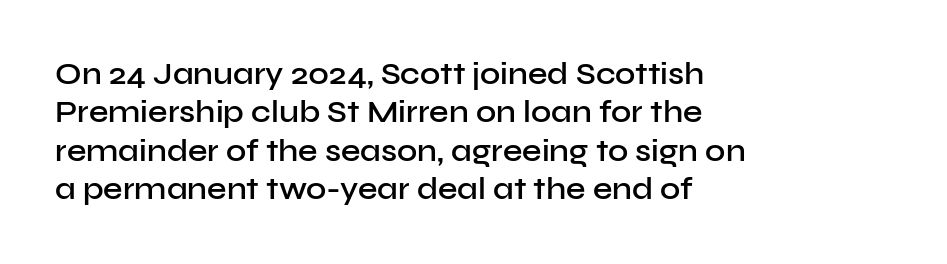
The lines in this sample share a left origin and differ only in where they stop. You could not count columns in this text — the font is proportionally spaced. The text was rendered using a sans face with plain stroke endings. Vertical strokes here are truly vertical.
